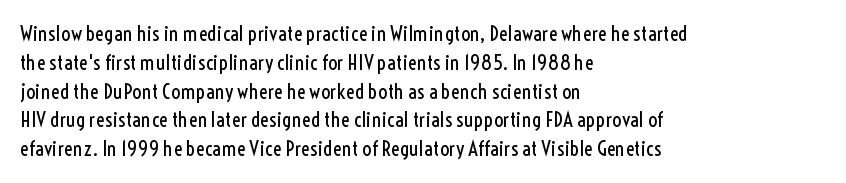
Each new line begins a customary step beneath the previous one. Stems here are at most as thick as an everyday book face. Words appear dense and cohesive because spacing is normal. Descenders hang freely into open space. The axis of the letterforms is exactly vertical.
